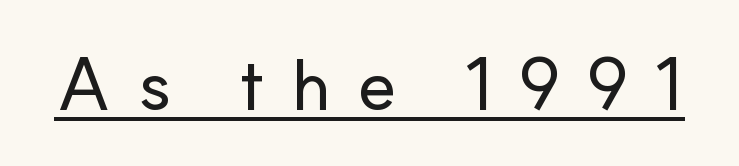
The image shows 73 px sans-serif type, upright; set unusually wide letter spacing (+0.34 em), underlined; low stroke contrast and a small x-height.
